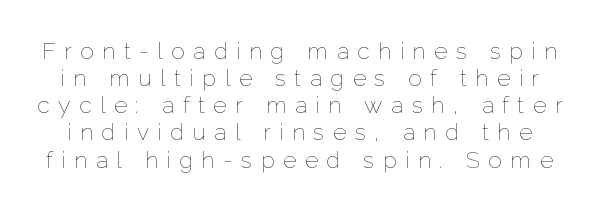
Heft: none added — not bold. Nobody drew a line under any word here. The letterforms stand isolated, each surrounded by extra space. The letters stand straight up with perfectly vertical stems.
